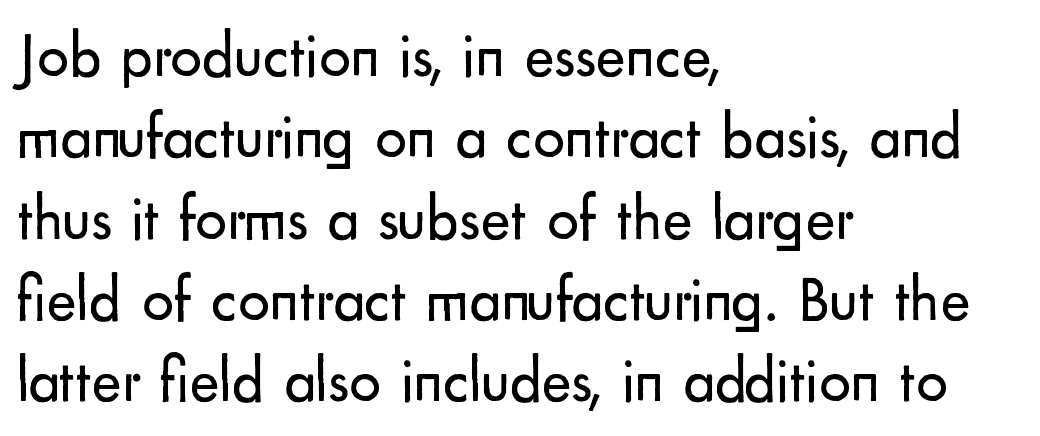
The image shows 63 px regular-weight sans-serif type, upright; set left-aligned, normal line spacing (1.29x), normal letter spacing, not underlined; low stroke contrast and a small x-height.
